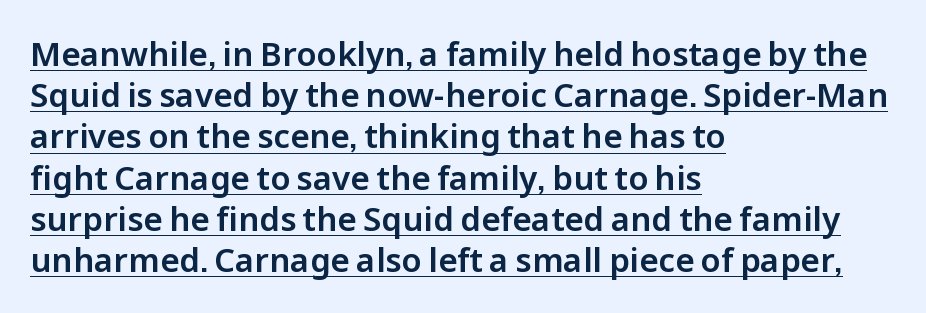
The image shows 33 px sans-serif type, upright; set left-aligned, normal line spacing (1.25x), normal letter spacing, underlined; low stroke contrast and a medium x-height.
